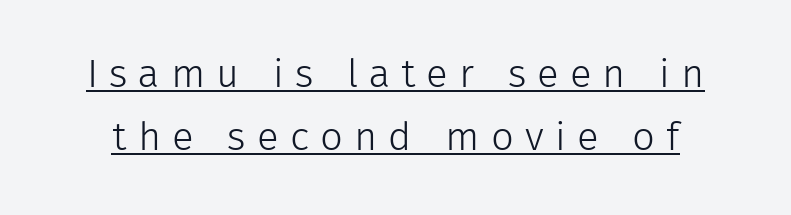
The image shows 40 px light sans-serif type, upright; set normal line spacing (1.58x), unusually wide letter spacing (+0.28 em), underlined; low stroke contrast and a medium x-height.
